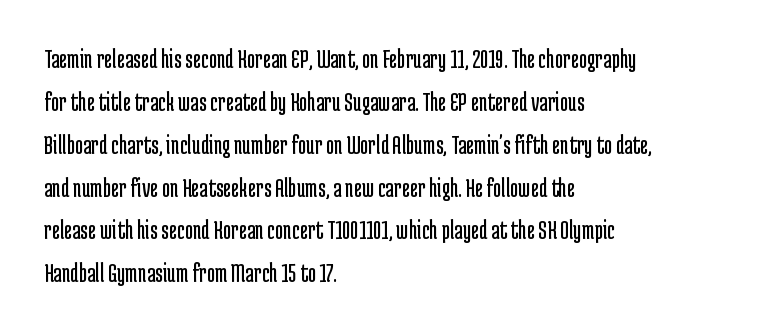
No heavy texture on the line: the type isn't bold. The compositor pushed each line to the left boundary. Descenders are the only things crossing below the line. Tracking here is standard; glyphs follow each other at the usual distance. Regular leading. The letters carry no serifs — their stems end cleanly without finishing strokes.
